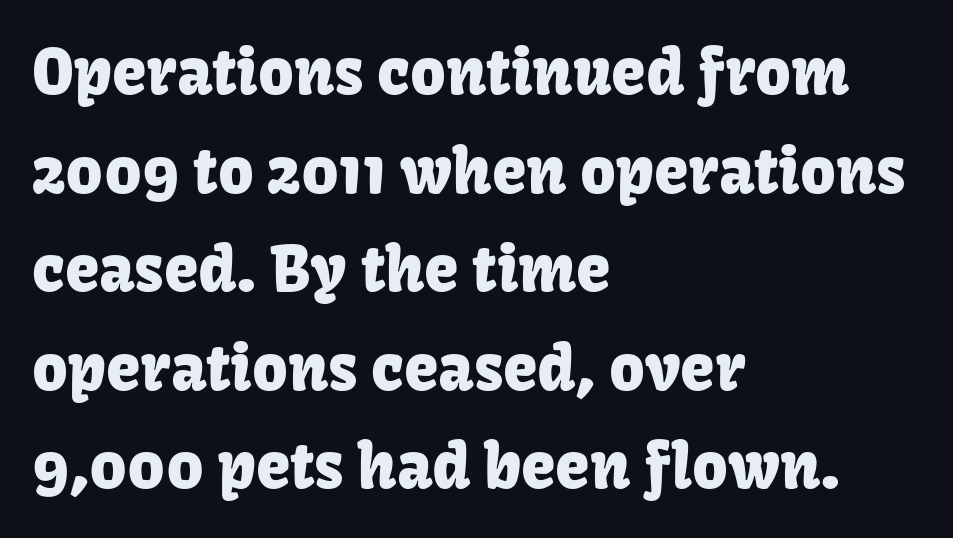
Q: Is the text italic (slanted)? A: No, it is upright.
Q: Is the typeface a serif or a sans-serif typeface? A: Sans-serif.
Q: Is the text underlined? A: No.
Q: How is the paragraph aligned? A: Left-aligned.
Q: Is the spacing between letters normal or unusually wide? A: Normal.
Q: Is the spacing between lines tight, normal or loose? A: Normal.
Q: Width (condensed, normal, or wide)? A: Normal.
Q: Stroke contrast? A: Low.
Q: x-height? A: Medium.
Q: Monospaced? A: No.
